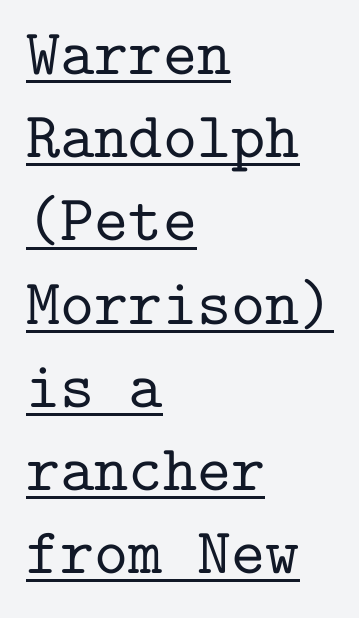
Q: Is the text italic (slanted)? A: No, it is upright.
Q: Is the typeface a serif or a sans-serif typeface? A: Serif.
Q: Is the text underlined? A: Yes.
Q: How is the paragraph aligned? A: Left-aligned.
Q: Is the spacing between letters normal or unusually wide? A: Normal.
Q: Is the spacing between lines tight, normal or loose? A: Normal.
Q: Width (condensed, normal, or wide)? A: Normal.
Q: Stroke contrast? A: Low.
Q: x-height? A: Medium.
Q: Monospaced? A: Yes.
